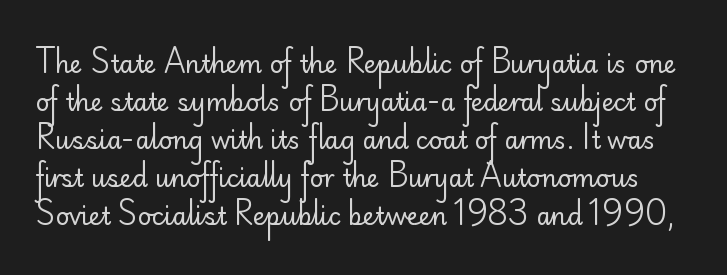
The image shows 24 px text type, upright; set normal line spacing (1.58x), normal letter spacing, not underlined.
